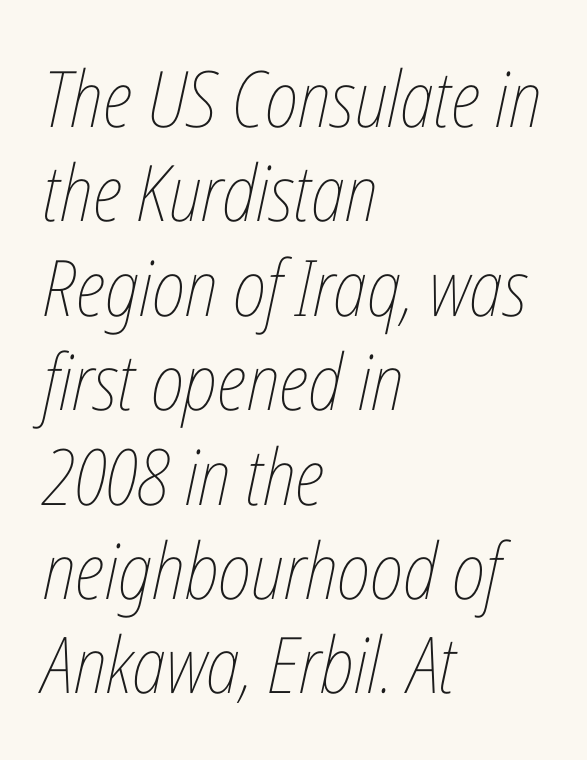
The image shows 78 px thin, condensed type, italic (leaning right); set left-aligned, line spacing 1.21x, normal letter spacing, not underlined; low stroke contrast and a medium x-height.
